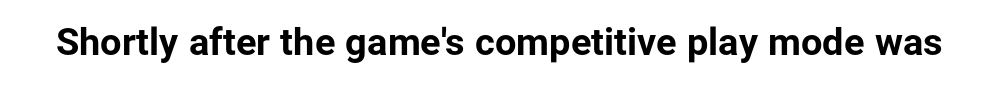
Q: Is the text bold? A: Yes.
Q: Is the text italic (slanted)? A: No, it is upright.
Q: Is the typeface a serif or a sans-serif typeface? A: Sans-serif.
Q: Is the text underlined? A: No.
Q: Is the spacing between letters normal or unusually wide? A: Normal.
Q: Width (condensed, normal, or wide)? A: Normal.
Q: Stroke contrast? A: Low.
Q: x-height? A: Medium.
Q: Monospaced? A: No.
